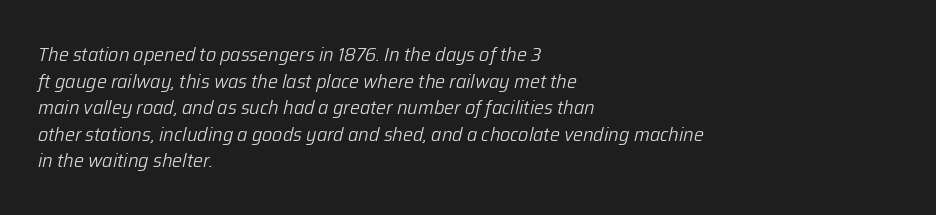
Compared with a centered layout, this one pins lines to the left instead. Check under the words: just untouched page. Leading: standard. Tall strokes in this sample are angled rather than plumb. Stems here are at most as thick as an everyday book face. Between one letter and the next there's only the usual sliver of space.
